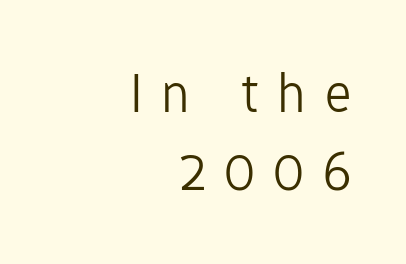
The image shows 56 px light sans-serif type, upright; set right-aligned, normal line spacing (1.4x), unusually wide letter spacing (+0.33 em), not underlined; low stroke contrast and a medium x-height.
